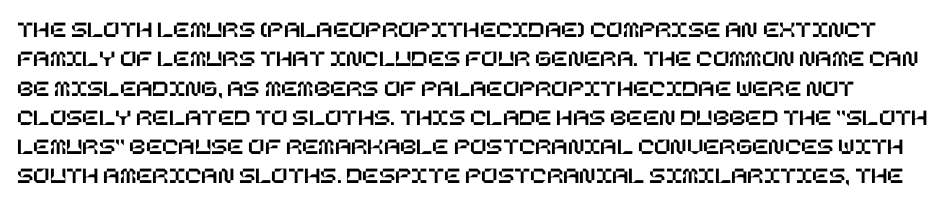
{"italic": "no", "underline": "no", "line_spacing_ratio": 1.22, "letter_spacing": "normal", "letter_spacing_em": 0.0, "glyph_px": 24}
